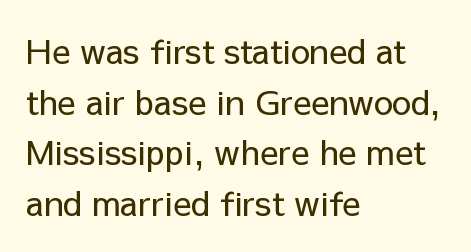
The image shows 34 px regular-weight sans-serif type, upright; set left-aligned, normal line spacing (1.49x), normal letter spacing, not underlined; low stroke contrast and a medium x-height.
